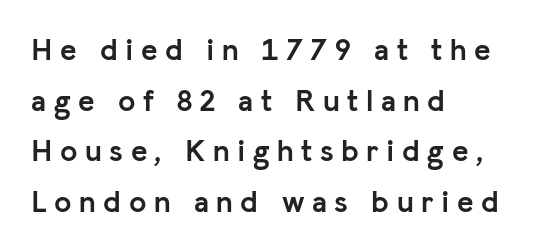
The image shows 31 px semibold sans-serif type, upright; set left-aligned, normal line spacing (1.63x), unusually wide letter spacing (+0.24 em), not underlined; low stroke contrast and a medium x-height.
